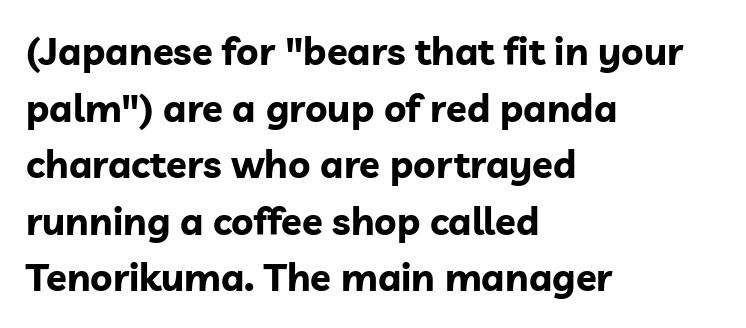
The image shows 38 px bold sans-serif type, upright; set left-aligned, normal line spacing (1.49x), normal letter spacing, not underlined; low stroke contrast and a medium x-height.
